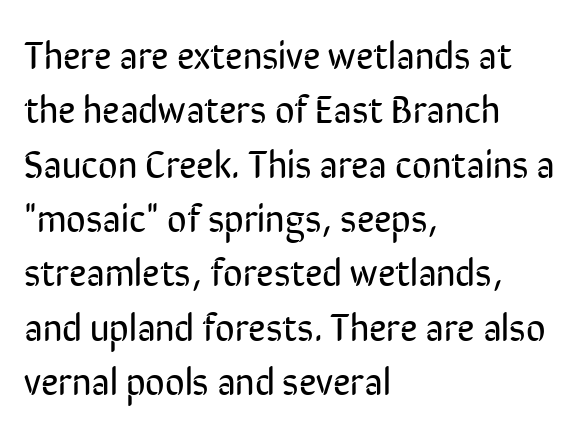
Q: Is the text bold? A: No.
Q: Is the text italic (slanted)? A: No, it is upright.
Q: Is the typeface a serif or a sans-serif typeface? A: Sans-serif.
Q: Is the text underlined? A: No.
Q: How is the paragraph aligned? A: Left-aligned.
Q: Is the spacing between letters normal or unusually wide? A: Normal.
Q: Is the spacing between lines tight, normal or loose? A: Normal.
Q: Width (condensed, normal, or wide)? A: Condensed.
Q: Stroke contrast? A: Low.
Q: x-height? A: Medium.
Q: Monospaced? A: No.
